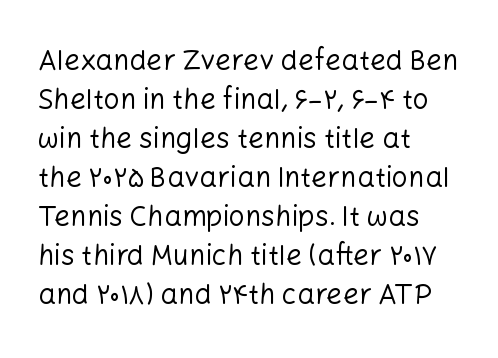
The image shows 28 px regular-weight sans-serif type, upright; set left-aligned, normal line spacing (1.39x), normal letter spacing, not underlined; low stroke contrast and a medium x-height.
